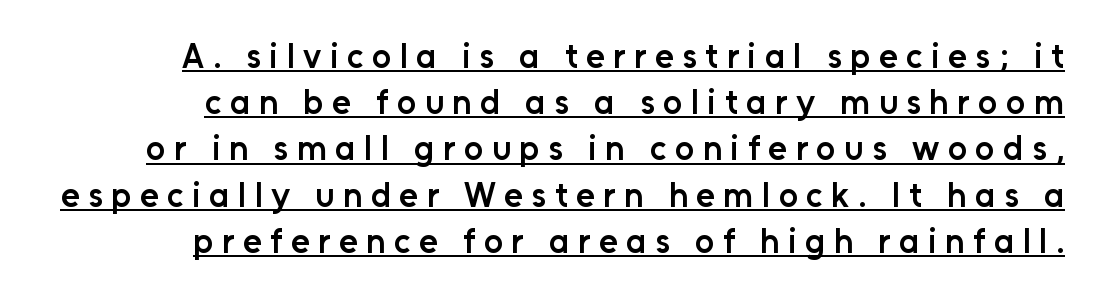
{"serif": "no", "italic": "no", "bold": "semi", "weight": "semibold", "width": "normal", "stroke_contrast": "low", "x_height": "medium", "monospaced": "no", "underline": "yes", "align": "right", "line_spacing": "normal", "line_spacing_ratio": 1.36, "letter_spacing": "wide", "letter_spacing_em": 0.25, "glyph_px": 34}
